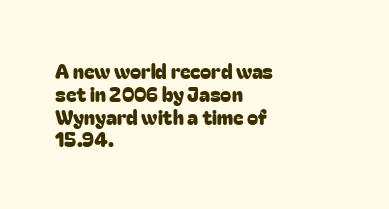
Q: Is the text italic (slanted)? A: No, it is upright.
Q: Is the text underlined? A: No.
Q: How is the paragraph aligned? A: Left-aligned.
Q: Is the spacing between letters normal or unusually wide? A: Normal.
Q: Is the spacing between lines tight, normal or loose? A: Tight.
